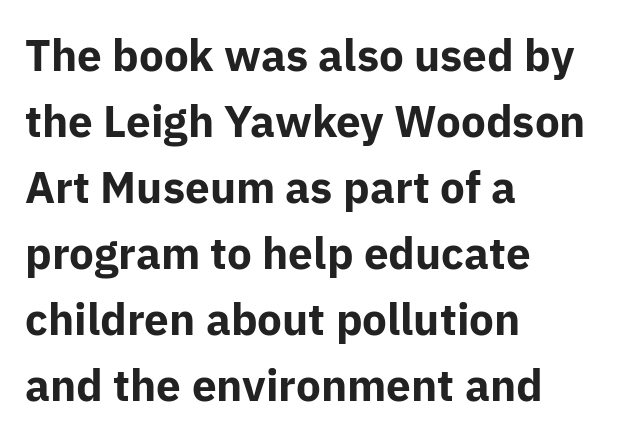
Q: Is the text bold? A: Yes.
Q: Is the text italic (slanted)? A: No, it is upright.
Q: Is the typeface a serif or a sans-serif typeface? A: Sans-serif.
Q: Is the text underlined? A: No.
Q: How is the paragraph aligned? A: Left-aligned.
Q: Is the spacing between letters normal or unusually wide? A: Normal.
Q: Is the spacing between lines tight, normal or loose? A: Normal.
Q: Width (condensed, normal, or wide)? A: Normal.
Q: Stroke contrast? A: Low.
Q: x-height? A: Medium.
Q: Monospaced? A: No.
